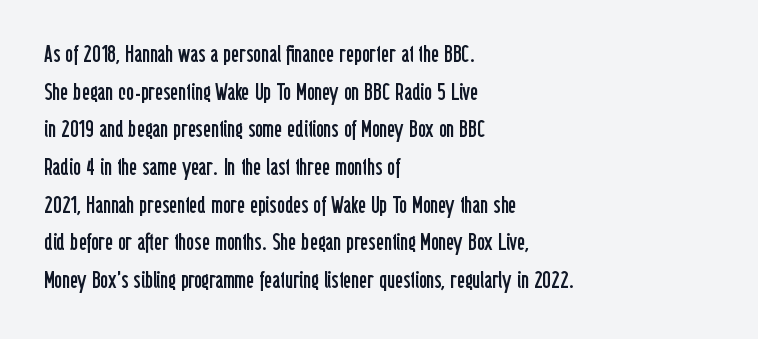
Q: Is the text bold? A: No.
Q: Is the text italic (slanted)? A: No, it is upright.
Q: Is the text underlined? A: No.
Q: How is the paragraph aligned? A: Left-aligned.
Q: Is the spacing between letters normal or unusually wide? A: Normal.
Q: Is the spacing between lines tight, normal or loose? A: Normal.
